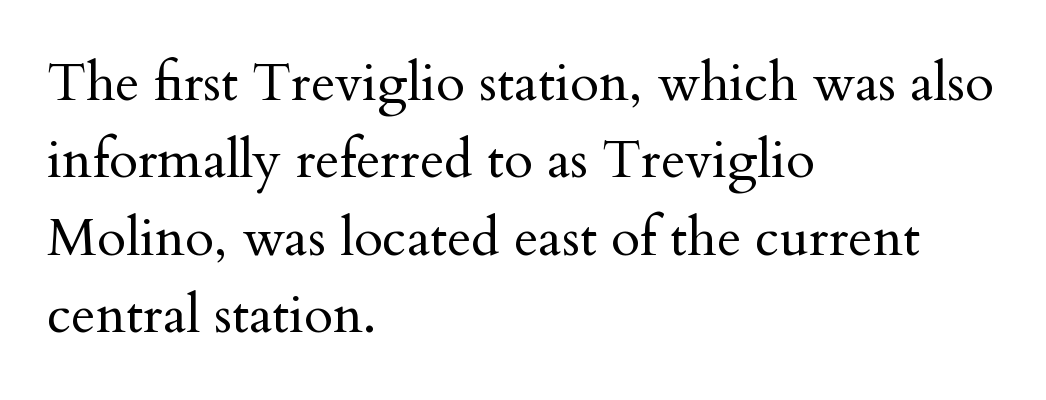
{"serif": "yes", "italic": "no", "bold": "no", "weight": "regular", "width": "normal", "stroke_contrast": "medium", "x_height": "small", "monospaced": "no", "underline": "no", "align": "left", "line_spacing": "normal", "line_spacing_ratio": 1.46, "letter_spacing": "normal", "letter_spacing_em": 0.0, "glyph_px": 53}
